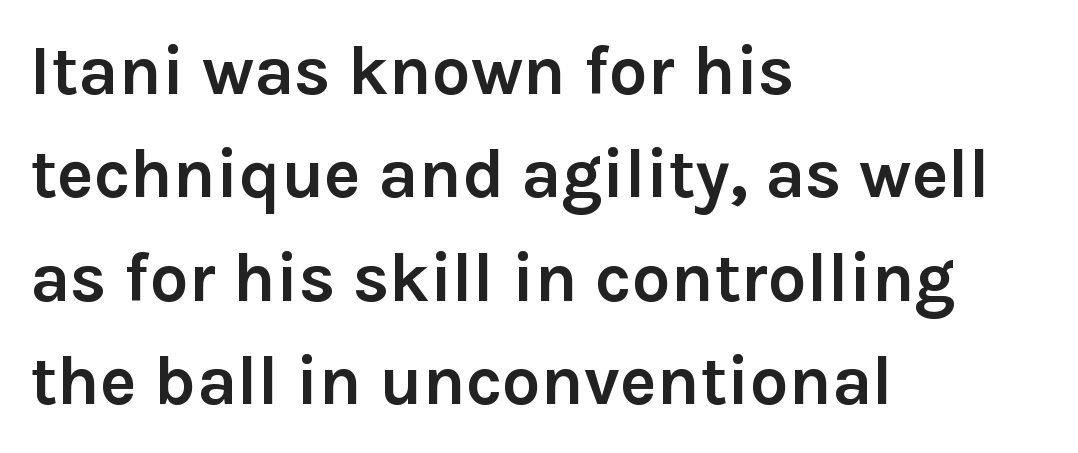
Q: Is the text bold? A: Yes.
Q: Is the text italic (slanted)? A: No, it is upright.
Q: Is the typeface a serif or a sans-serif typeface? A: Sans-serif.
Q: Is the text underlined? A: No.
Q: How is the paragraph aligned? A: Left-aligned.
Q: Is the spacing between letters normal or unusually wide? A: Normal.
Q: Is the spacing between lines tight, normal or loose? A: Normal.
Q: Width (condensed, normal, or wide)? A: Normal.
Q: Stroke contrast? A: Low.
Q: x-height? A: Medium.
Q: Monospaced? A: No.
